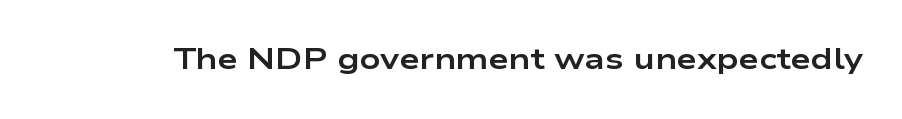
The type is set solid horizontally, with unmodified tracking. Unlike a traditional serif, this face leaves its strokes unadorned. Quick note: underline off. Thick stems and heavy bowls — unmistakably bold. The letters advance in unequal steps, a hallmark of proportional type.
